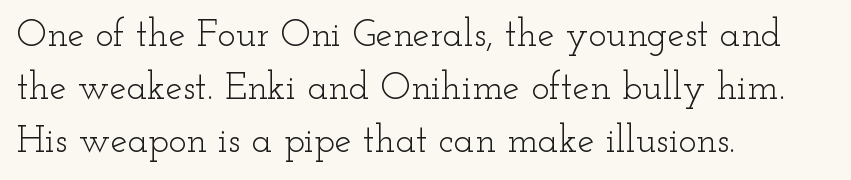
{"serif": "yes", "italic": "no", "bold": "no", "weight": "light", "width": "wide", "stroke_contrast": "low", "x_height": "small", "monospaced": "no", "underline": "no", "align": "left", "line_spacing": "normal", "line_spacing_ratio": 1.4, "letter_spacing": "normal", "letter_spacing_em": 0.0, "glyph_px": 38}
